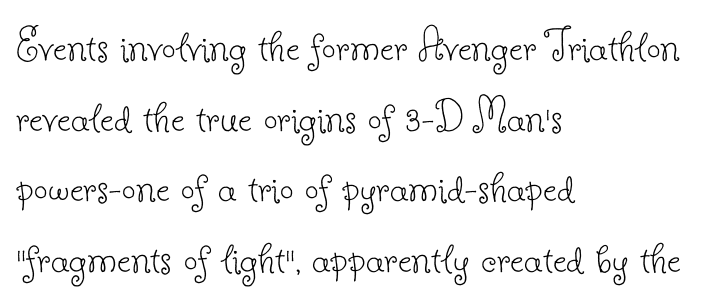
Q: Is the text bold? A: No.
Q: Is the text italic (slanted)? A: No, it is upright.
Q: Is the typeface a serif or a sans-serif typeface? A: Serif.
Q: Is the text underlined? A: No.
Q: How is the paragraph aligned? A: Left-aligned.
Q: Is the spacing between letters normal or unusually wide? A: Normal.
Q: Is the spacing between lines tight, normal or loose? A: Normal.
Q: Width (condensed, normal, or wide)? A: Normal.
Q: Stroke contrast? A: Low.
Q: x-height? A: Small.
Q: Monospaced? A: No.
